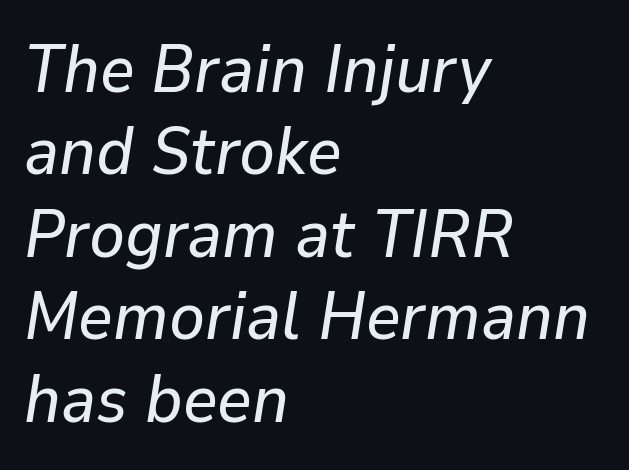
The image shows 67 px text type, italic (leaning right); set left-aligned, line spacing 1.23x, normal letter spacing, not underlined; low stroke contrast and a medium x-height.
